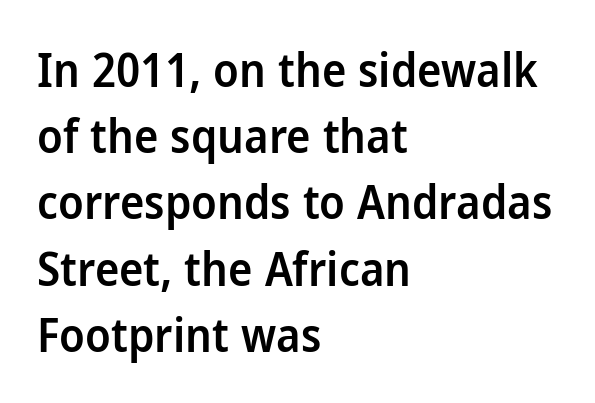
{"serif": "no", "italic": "no", "bold": "semi", "weight": "semibold", "width": "normal", "stroke_contrast": "low", "x_height": "medium", "monospaced": "no", "underline": "no", "align": "left", "line_spacing": "normal", "line_spacing_ratio": 1.44, "letter_spacing": "normal", "letter_spacing_em": 0.0, "glyph_px": 46}
